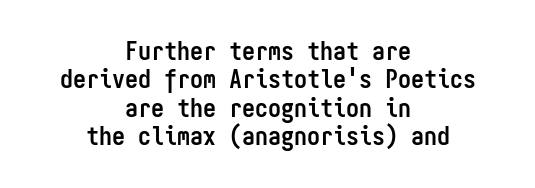
The image shows 26 px bold type, upright; set centered, tight line spacing (1.09x), normal letter spacing, not underlined.
